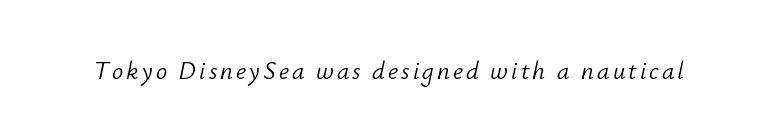
Bold? No — there's no thickening of the strokes. Check the space under the baseline: it is left empty. The font's italic variant was chosen for this text.
